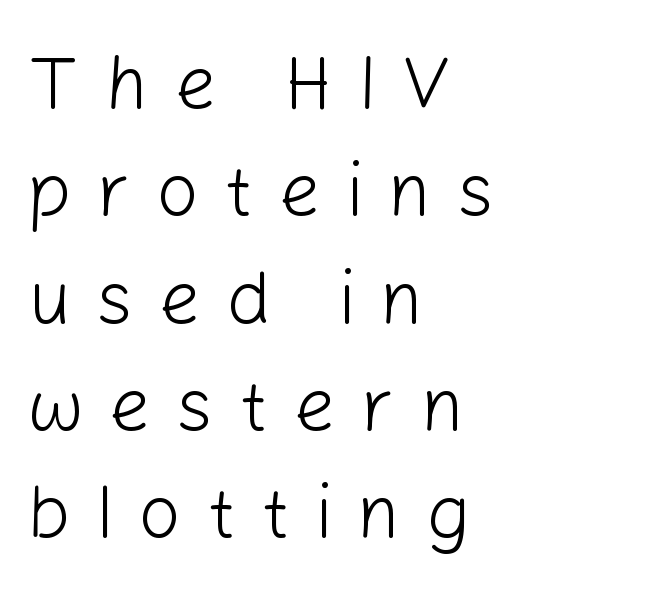
Descenders hang freely into open space. Stems and bowls with no extra thickness — not bold. Here the designer chose a conventional face with non-uniform glyph widths. The gaps between neighbouring characters are conspicuously large. Which margin do the lines hug? The left one — the right edge is uneven.
